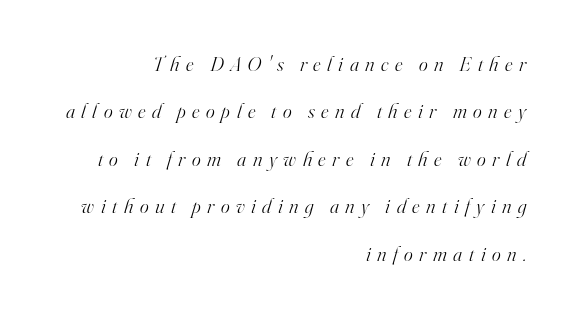
The image shows 21 px text type, italic (leaning right); set right-aligned, loose line spacing (2.26x), unusually wide letter spacing (+0.31 em), not underlined.
